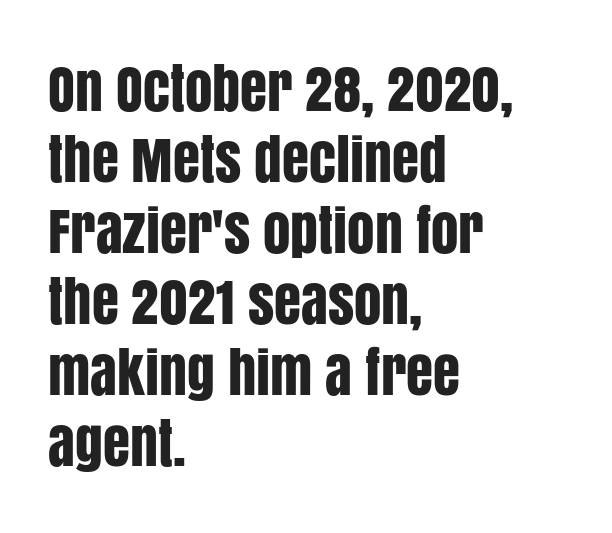
{"serif": "no", "italic": "no", "width": "condensed", "stroke_contrast": "low", "x_height": "large", "monospaced": "no", "underline": "no", "align": "left", "line_spacing": "normal", "line_spacing_ratio": 1.29, "letter_spacing": "normal", "letter_spacing_em": 0.0, "glyph_px": 55}
